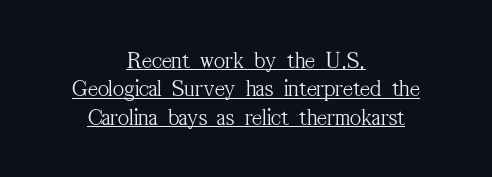
The image shows 24 px text type, upright; set centered, line spacing 1.18x, normal letter spacing, underlined.
